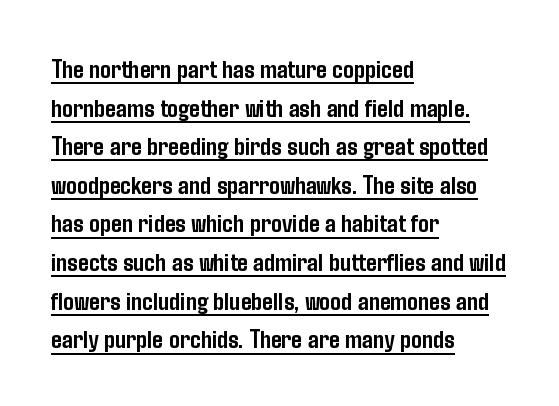
The image shows 27 px bold type, upright; set left-aligned, normal line spacing (1.43x), normal letter spacing, underlined.
